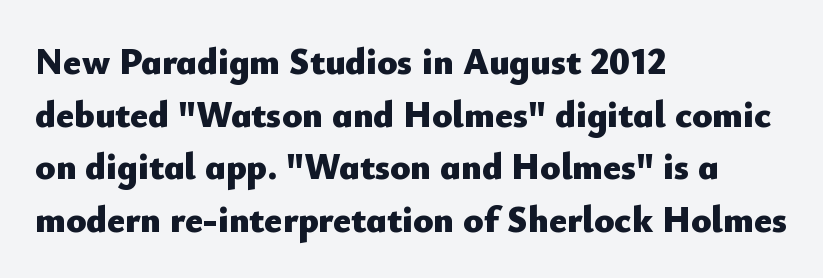
{"serif": "no", "italic": "no", "bold": "yes", "weight": "heavy", "width": "normal", "stroke_contrast": "low", "x_height": "small", "monospaced": "no", "underline": "no", "align": "left", "line_spacing": "normal", "line_spacing_ratio": 1.42, "letter_spacing": "normal", "letter_spacing_em": 0.0, "glyph_px": 37}
